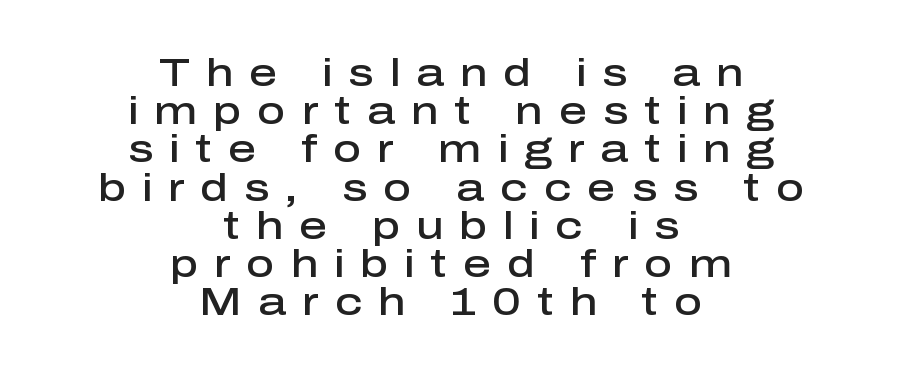
{"serif": "no", "italic": "no", "bold": "semi", "weight": "semibold", "width": "normal", "stroke_contrast": "low", "x_height": "medium", "monospaced": "no", "underline": "no", "align": "center", "line_spacing": "tight", "line_spacing_ratio": 0.98, "letter_spacing": "wide", "letter_spacing_em": 0.41, "glyph_px": 39}
